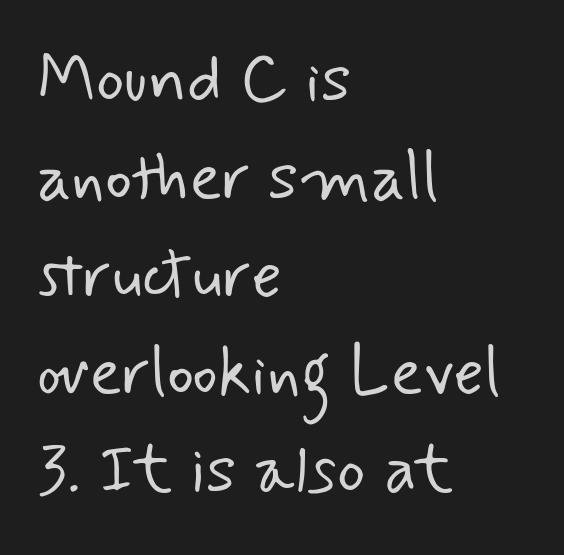
Q: Is the text bold? A: No.
Q: Is the typeface a serif or a sans-serif typeface? A: Sans-serif.
Q: Is the text underlined? A: No.
Q: How is the paragraph aligned? A: Left-aligned.
Q: Is the spacing between letters normal or unusually wide? A: Normal.
Q: Is the spacing between lines tight, normal or loose? A: Normal.
Q: Width (condensed, normal, or wide)? A: Normal.
Q: Stroke contrast? A: Low.
Q: x-height? A: Small.
Q: Monospaced? A: No.
